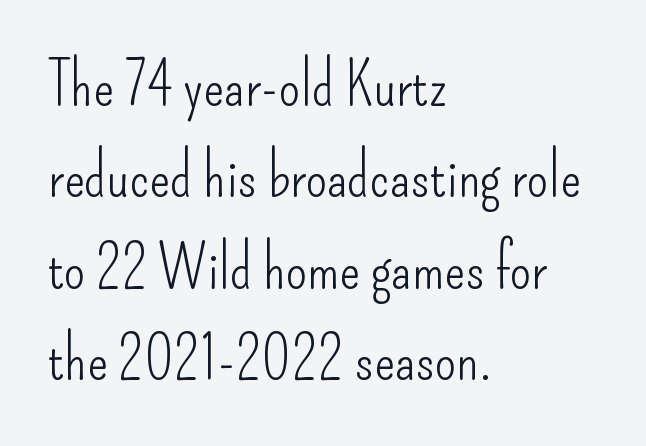
Unlike italic type, these characters show no tilt at all. The passage is arranged the way most books set body copy — flush left. On a weight scale, this lands at 450 or below. Descenders are the only things crossing below the line. The glyphs in this specimen are sans serif. These lines are rendered in a variable-pitch font.
